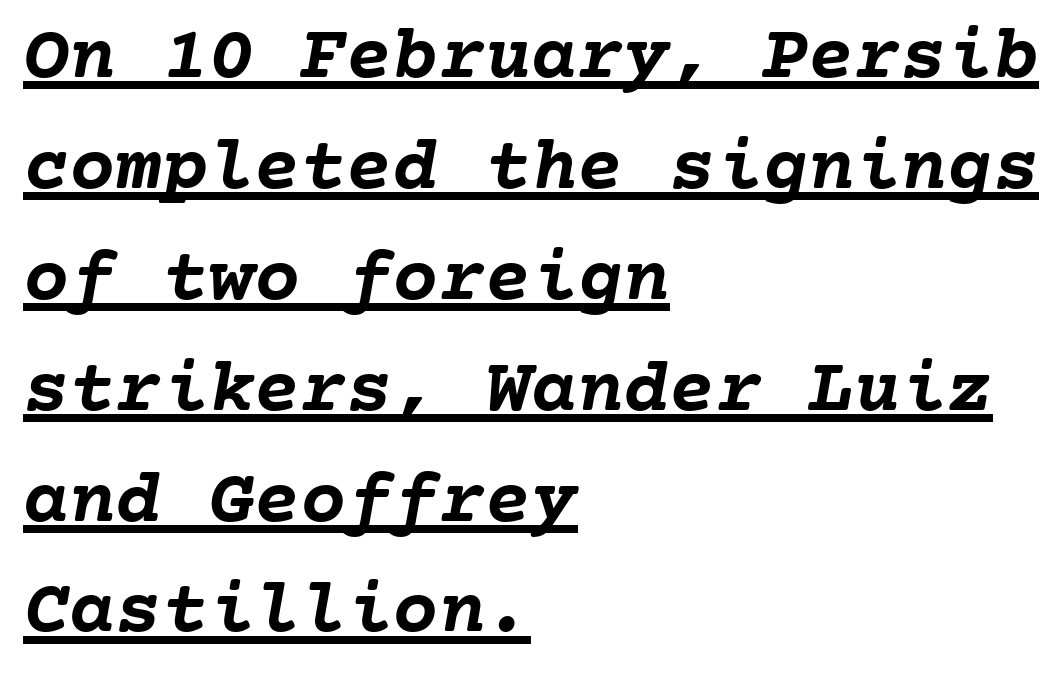
The words here are underlined. Evenly set lines give the paragraph a standard silhouette. On the weight axis this lands at bold, roughly 700. Words appear dense and cohesive because spacing is normal.
